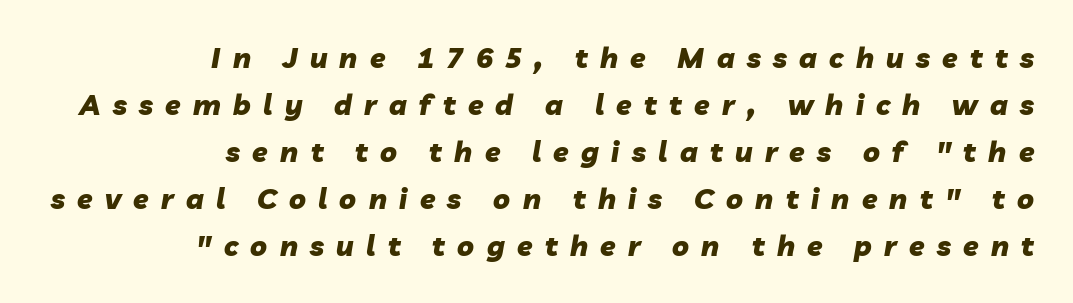
{"italic": "yes", "lean": "right", "slant_degrees": 10, "bold": "yes", "weight": "heavy", "width": "normal", "stroke_contrast": "low", "x_height": "medium", "monospaced": "no", "underline": "no", "align": "right", "line_spacing": "normal", "line_spacing_ratio": 1.68, "letter_spacing": "wide", "letter_spacing_em": 0.44, "glyph_px": 28}
